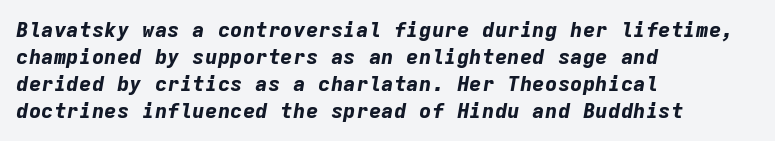
The image shows 21 px bold type, italic (leaning right); set left-aligned, normal line spacing (1.29x), normal letter spacing, not underlined.
